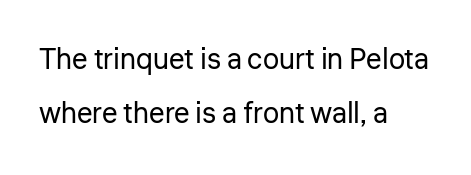
The image shows 29 px regular-weight sans-serif type, upright; set left-aligned, line spacing 1.87x, normal letter spacing, not underlined; low stroke contrast and a medium x-height.
